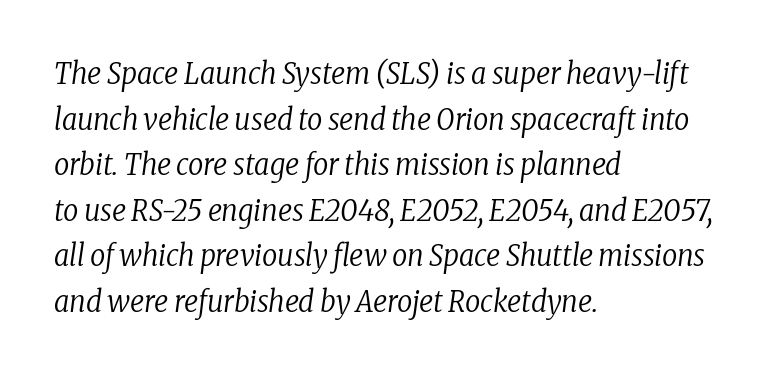
Compared with a centered layout, this one pins lines to the left instead. The rendering keeps characters at their native spacing. Rendered with sloped, italic letterforms. The characters are drawn with everyday or finer stroke widths.
